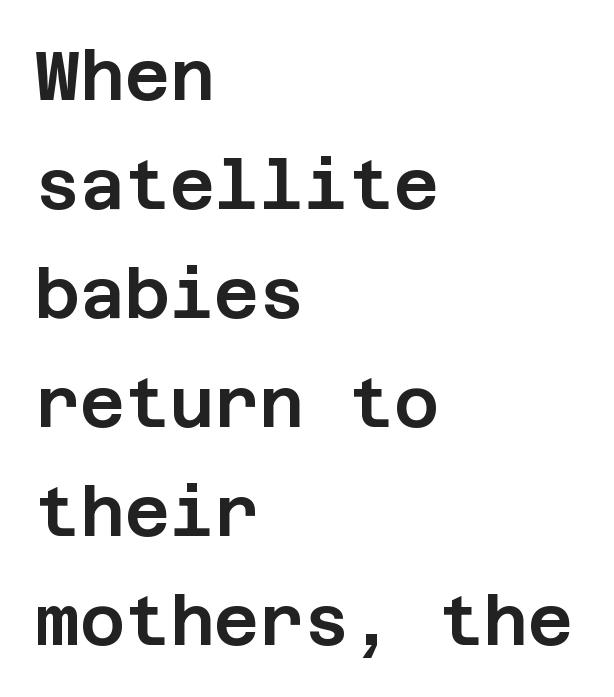
{"serif": "no", "italic": "no", "width": "normal", "stroke_contrast": "low", "x_height": "large", "underline": "no", "align": "left", "line_spacing": "normal", "line_spacing_ratio": 1.58, "letter_spacing": "normal", "letter_spacing_em": 0.0, "glyph_px": 69}
